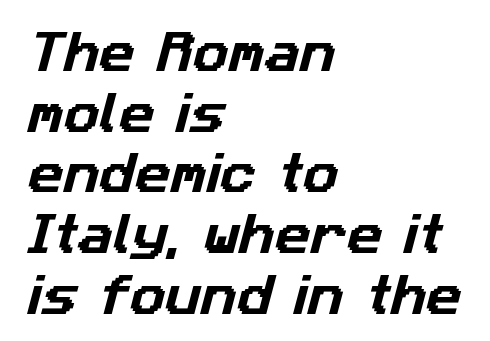
The image shows 44 px sans-serif type; set left-aligned, normal line spacing (1.38x), normal letter spacing, not underlined; low stroke contrast and a medium x-height.
